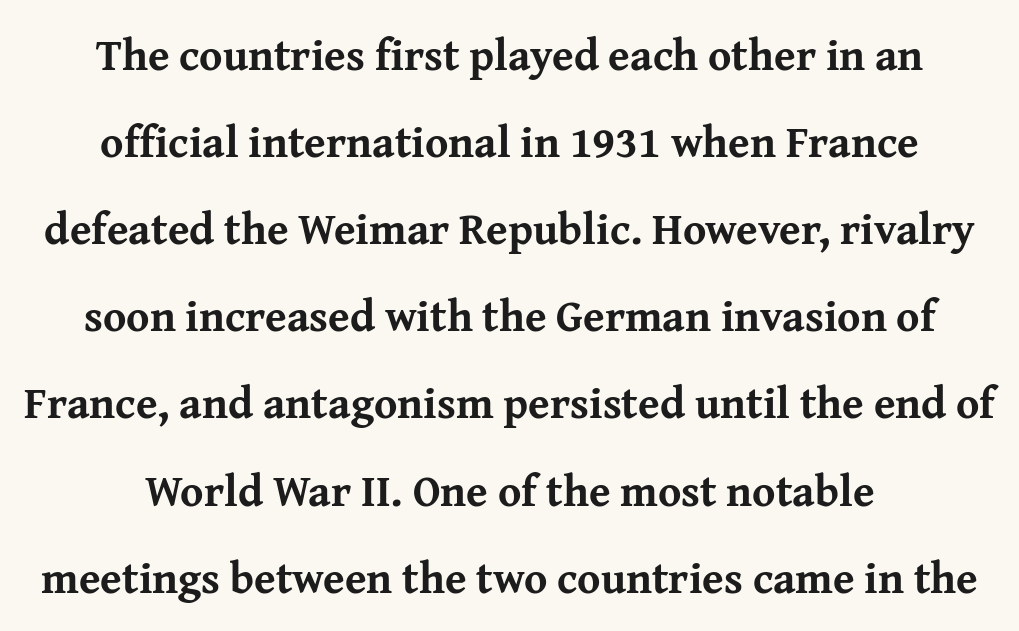
Q: Is the text bold? A: Yes.
Q: Is the text italic (slanted)? A: No, it is upright.
Q: Is the typeface a serif or a sans-serif typeface? A: Serif.
Q: Is the text underlined? A: No.
Q: How is the paragraph aligned? A: Centered.
Q: Is the spacing between letters normal or unusually wide? A: Normal.
Q: Is the spacing between lines tight, normal or loose? A: Loose.
Q: Width (condensed, normal, or wide)? A: Normal.
Q: Stroke contrast? A: Medium.
Q: x-height? A: Medium.
Q: Monospaced? A: No.
